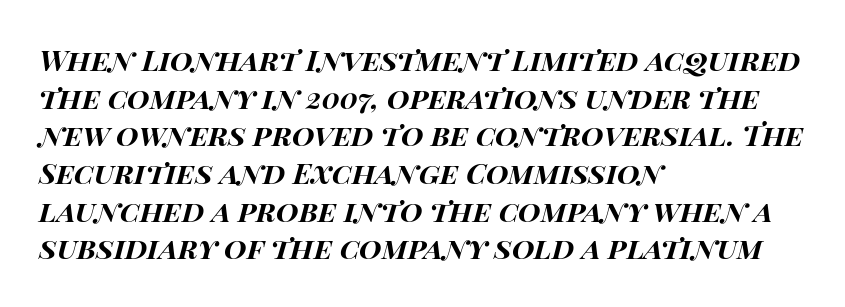
The letters are slanted; this is an italic face. Does the leading feel generous? No, just average. Rule under the text: the space is simply empty. Visually the block forms a straight wall on the left and a jagged coastline on the right.
